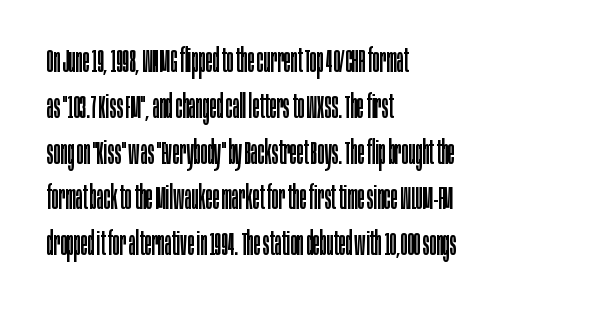
The image shows 32 px regular-weight, condensed sans-serif type, upright; set left-aligned, normal line spacing (1.43x), normal letter spacing, not underlined; low stroke contrast and a large x-height.
